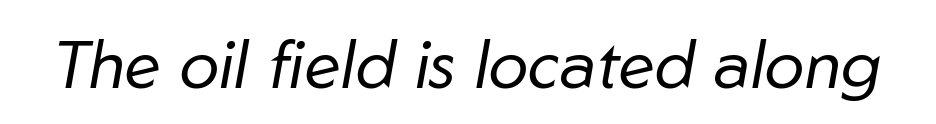
The image shows 67 px regular-weight type, italic (leaning right); set normal letter spacing, not underlined; low stroke contrast and a medium x-height.
